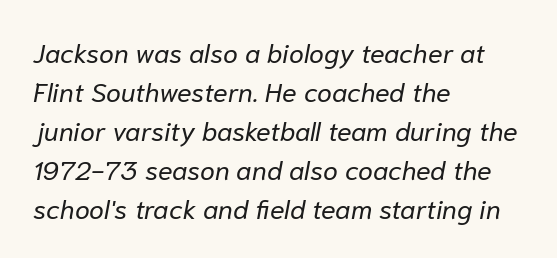
One-word summary of the alignment: left. Is the letter spacing exaggerated? No — it looks like the ordinary default. The space between consecutive lines is moderate. Looking at the ascenders, they clearly lean. The string is rendered with underlining switched off. No heavy texture on the line: the type isn't bold.
